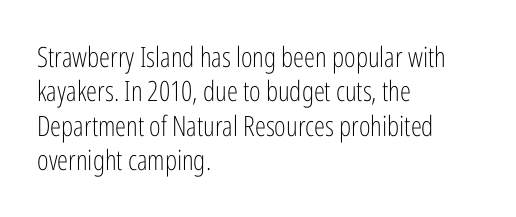
The passage shown has conventional tracking throughout. Notice how the passage keeps a crisp vertical edge on the left only. A typesetter would call this proportional, since set widths differ per character. You can tell it's not italic because the verticals are truly vertical. Think standard paragraph weight, or any step lighter than that.
